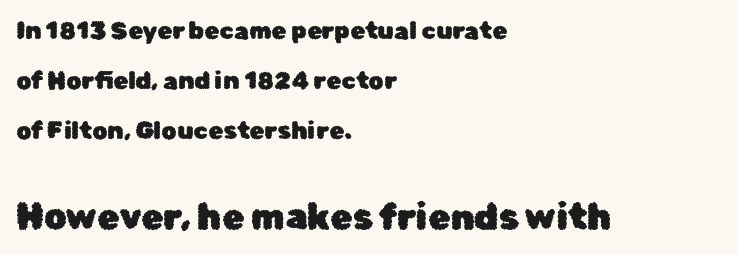
Q: Is the text italic (slanted)? A: No, it is upright.
Q: Is the typeface a serif or a sans-serif typeface? A: Sans-serif.
Q: Is the text underlined? A: No.
Q: How is the paragraph aligned? A: Left-aligned.
Q: Is the spacing between letters normal or unusually wide? A: Normal.
Q: Is the spacing between lines tight, normal or loose? A: Loose.
Q: Which block of text is set in a larger size, the first (top) or the second (bottom)? A: The second (bottom) one.
Q: Width (condensed, normal, or wide)? A: Normal.
Q: Stroke contrast? A: Low.
Q: x-height? A: Medium.
Q: Monospaced? A: No.
